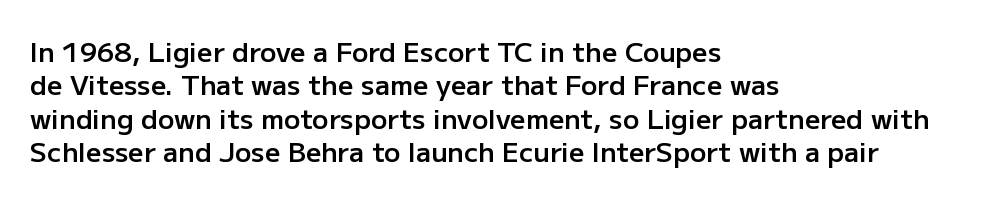
Q: Is the text bold? A: Semi-bold.
Q: Is the text italic (slanted)? A: No, it is upright.
Q: Is the text underlined? A: No.
Q: How is the paragraph aligned? A: Left-aligned.
Q: Is the spacing between letters normal or unusually wide? A: Normal.
